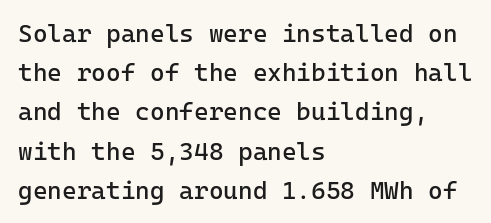
The image shows 25 px text type, upright; set left-aligned, normal line spacing (1.57x), normal letter spacing, not underlined.
